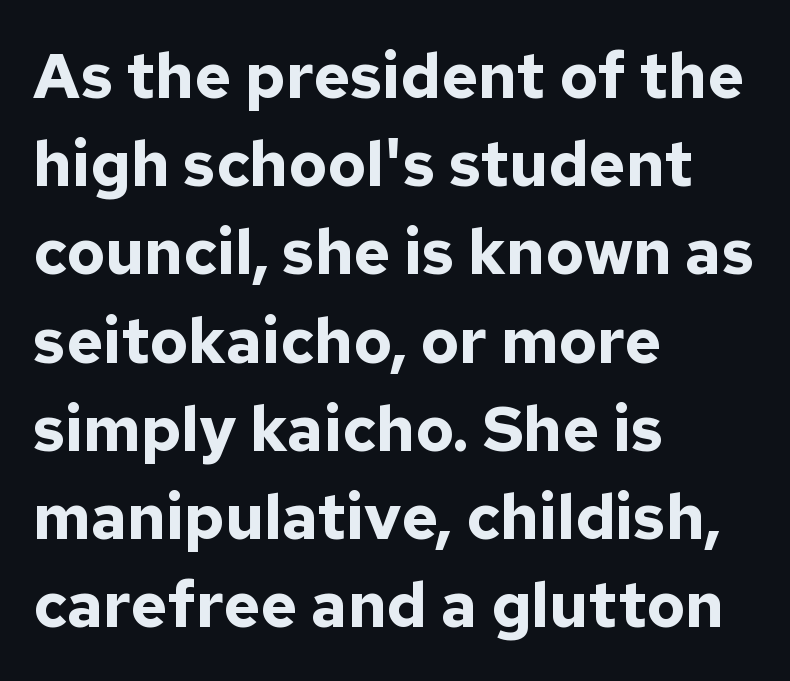
Q: Is the text bold? A: Yes.
Q: Is the text italic (slanted)? A: No, it is upright.
Q: Is the typeface a serif or a sans-serif typeface? A: Sans-serif.
Q: Is the text underlined? A: No.
Q: How is the paragraph aligned? A: Left-aligned.
Q: Is the spacing between letters normal or unusually wide? A: Normal.
Q: Is the spacing between lines tight, normal or loose? A: Normal.
Q: Width (condensed, normal, or wide)? A: Normal.
Q: Stroke contrast? A: Low.
Q: x-height? A: Medium.
Q: Monospaced? A: No.
